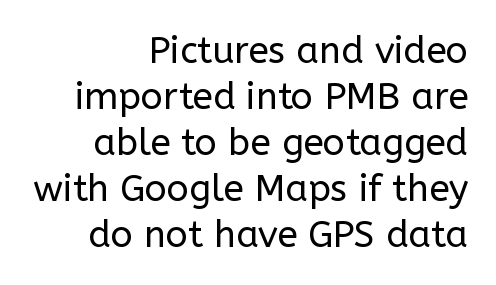
The image shows 37 px regular-weight sans-serif type, upright; set right-aligned, line spacing 1.24x, normal letter spacing, not underlined; low stroke contrast and a medium x-height.
